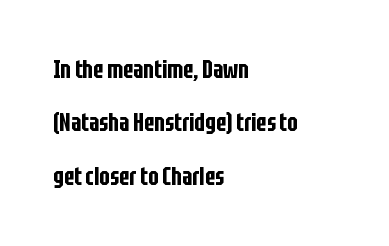
The image shows 25 px text type, upright; set left-aligned, loose line spacing (2.14x), normal letter spacing, not underlined.
